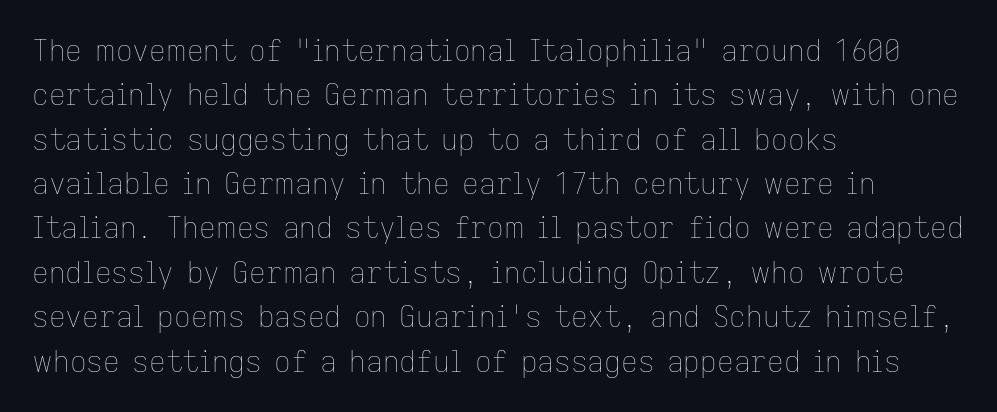
The baseline area is clear. These lines sit exactly where default settings would place them. The ragged edge is on the right, which tells us the setting is flush left. Every character sits straight up, as roman type does. Stems here are at most as thick as an everyday book face. Varying glyph widths throughout — classic text-font behaviour.
